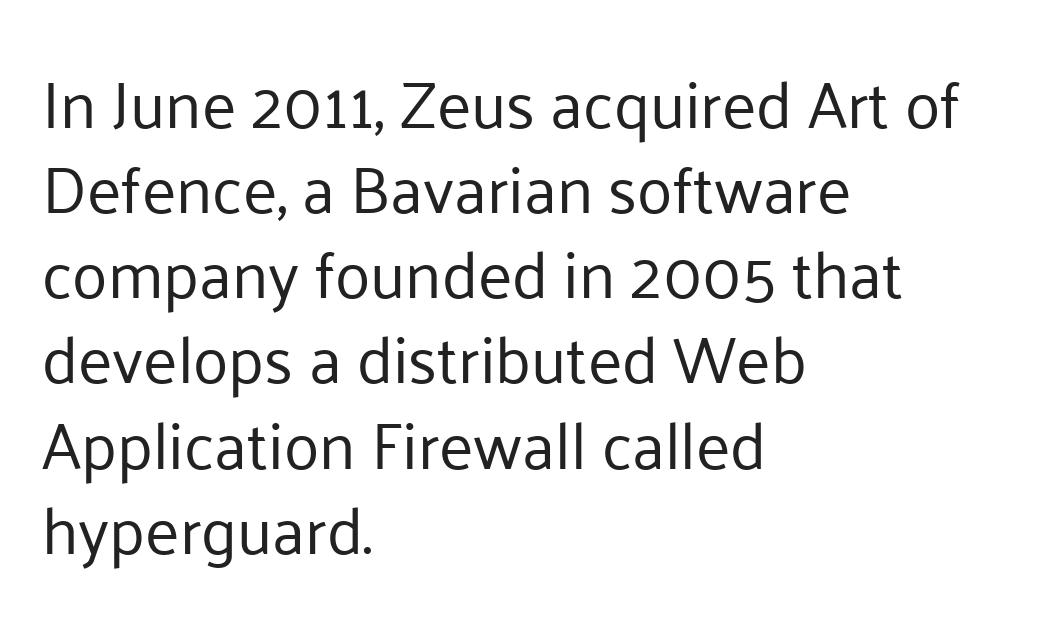
This is roman type, the default non-slanted kind. Just letters on the line, the space beneath them empty. Note: no serifs on the glyphs. Rows of type keep a routine distance in the vertical direction.
